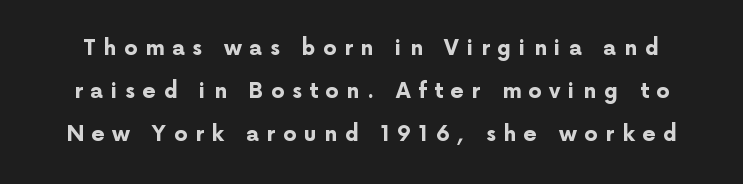
{"italic": "no", "bold": "yes", "underline": "no", "line_spacing": "loose", "line_spacing_ratio": 2.04, "letter_spacing": "wide", "letter_spacing_em": 0.37, "glyph_px": 21}
